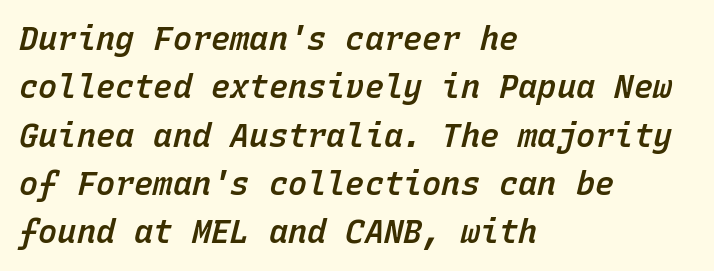
Spacing verdict: monospaced, one width for all characters. Line starts are locked; line ends wander. The whole block is typeset with a tilt. Regular leading.
